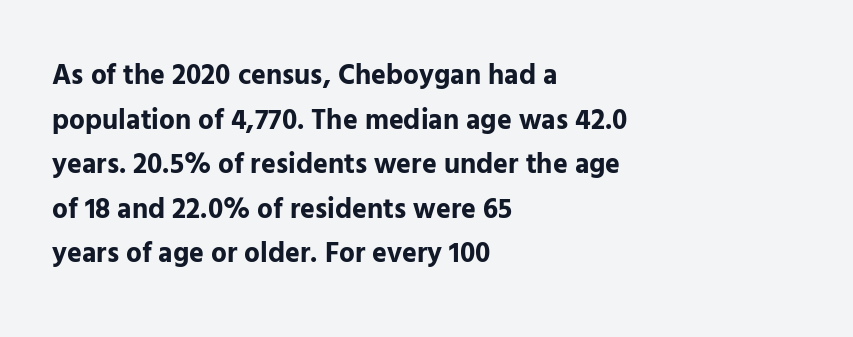
{"serif": "no", "italic": "no", "bold": "yes", "weight": "bold", "width": "normal", "stroke_contrast": "low", "x_height": "medium", "monospaced": "no", "underline": "no", "align": "left", "line_spacing": "normal", "line_spacing_ratio": 1.59, "letter_spacing": "normal", "letter_spacing_em": 0.0, "glyph_px": 28}
